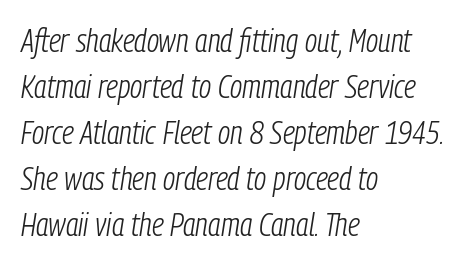
{"italic": "yes", "lean": "right", "slant_degrees": 9, "bold": "no", "weight": "light", "width": "condensed", "stroke_contrast": "low", "x_height": "medium", "monospaced": "no", "underline": "no", "align": "left", "line_spacing": "normal", "line_spacing_ratio": 1.44, "letter_spacing": "normal", "letter_spacing_em": 0.0, "glyph_px": 32}
